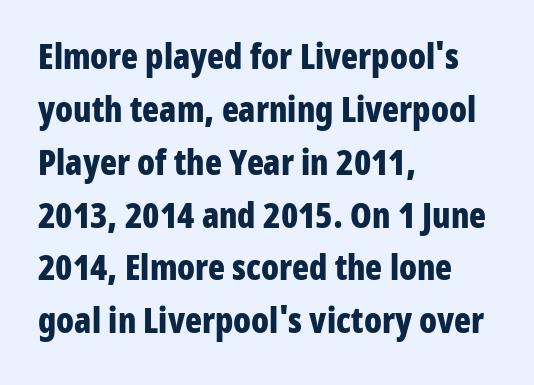
{"serif": "no", "italic": "no", "bold": "yes", "weight": "bold", "width": "condensed", "stroke_contrast": "low", "x_height": "medium", "monospaced": "no", "underline": "no", "align": "left", "line_spacing": "normal", "line_spacing_ratio": 1.51, "letter_spacing": "normal", "letter_spacing_em": 0.0, "glyph_px": 35}
